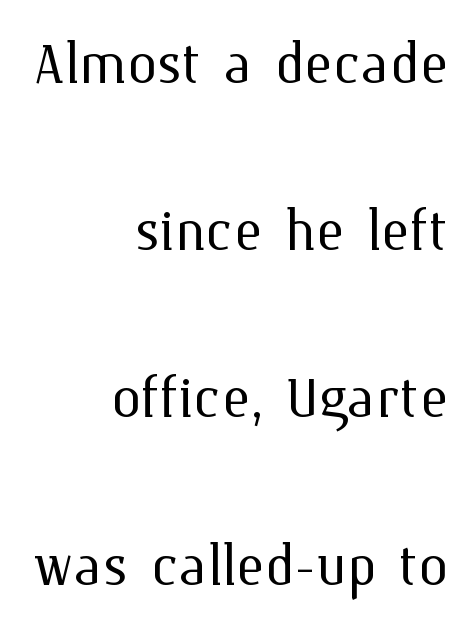
{"italic": "no", "bold": "no", "weight": "light", "width": "normal", "stroke_contrast": "medium", "x_height": "medium", "monospaced": "no", "underline": "no", "align": "right", "line_spacing": "loose", "line_spacing_ratio": 2.23, "letter_spacing": "normal", "letter_spacing_em": 0.0, "glyph_px": 75}
